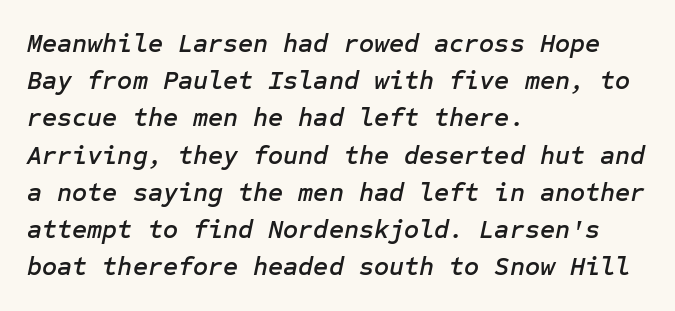
{"italic": "yes", "lean": "right", "slant_degrees": 12, "underline": "no", "align": "left", "line_spacing": "normal", "line_spacing_ratio": 1.43, "letter_spacing": "normal", "letter_spacing_em": 0.0, "glyph_px": 26}
